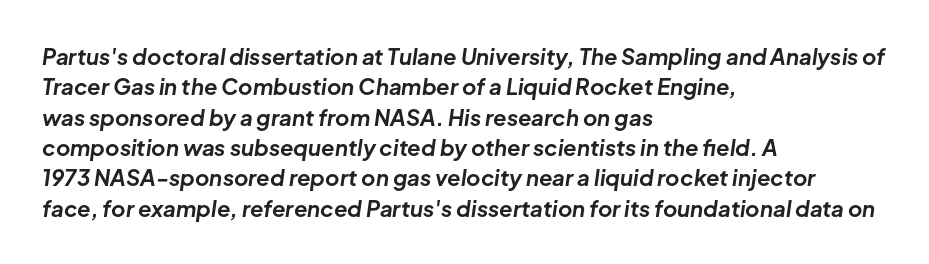
The image shows 22 px bold type, italic (leaning right); set left-aligned, normal line spacing (1.38x), normal letter spacing, not underlined.
